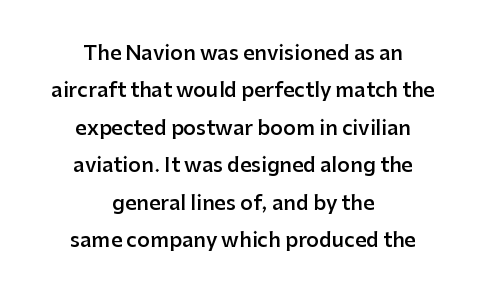
Q: Is the text bold? A: Semi-bold.
Q: Is the text italic (slanted)? A: No, it is upright.
Q: Is the text underlined? A: No.
Q: How is the paragraph aligned? A: Centered.
Q: Is the spacing between letters normal or unusually wide? A: Normal.
